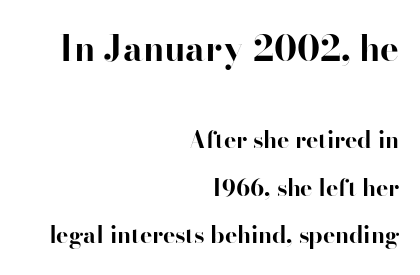
This rendering uses right alignment, leaving the left contour irregular. Here the first block reads like a headline and the second like body copy. The rendering uses natural spacing where letterforms have individual widths. These lines were composed using upright roman letters.
